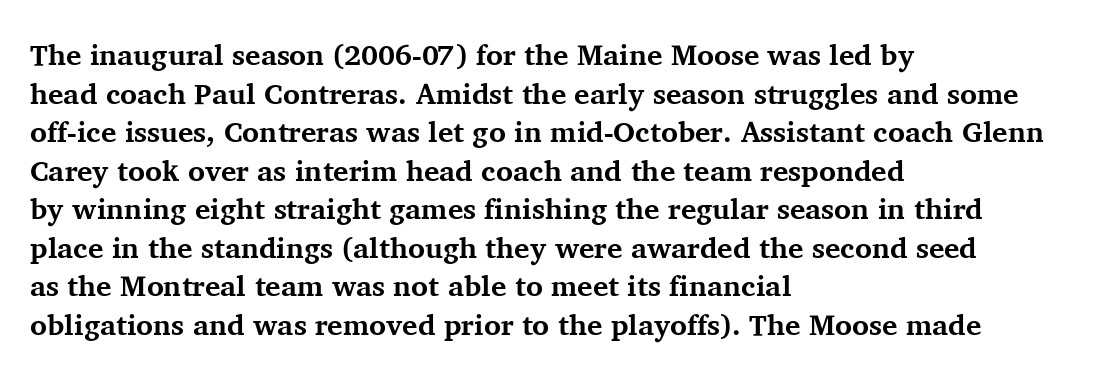
If you drew a line through each stem, it would be perfectly vertical. Here the designer chose a conventional face with non-uniform glyph widths. Between one letter and the next there's only the usual sliver of space. The glyphs in this specimen are seriffed. The block of text has a typical density, with ordinary space between rows.
